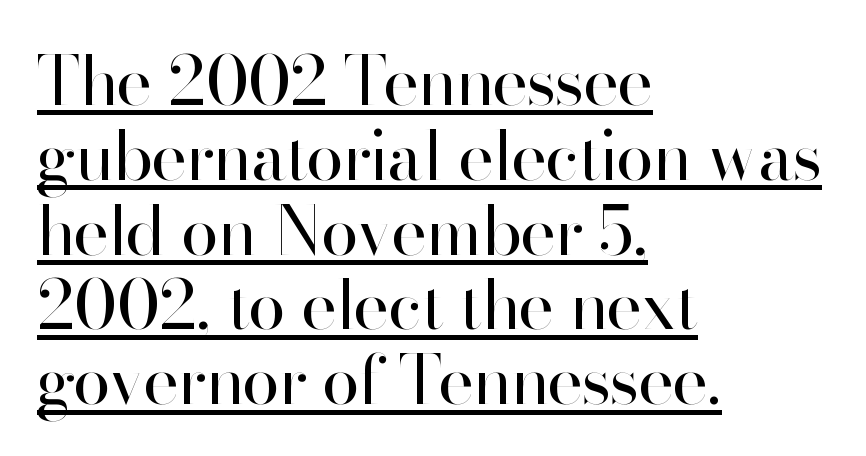
{"serif": "no", "italic": "no", "bold": "no", "weight": "regular", "width": "normal", "stroke_contrast": "high", "x_height": "small", "monospaced": "no", "underline": "yes", "align": "left", "line_spacing": "tight", "line_spacing_ratio": 1.1, "letter_spacing": "normal", "letter_spacing_em": 0.0, "glyph_px": 68}
